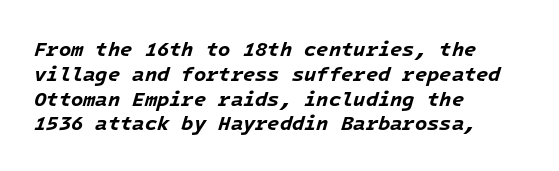
{"italic": "yes", "lean": "right", "slant_degrees": 16, "bold": "yes", "underline": "no", "align": "left", "line_spacing_ratio": 1.24, "letter_spacing": "normal", "letter_spacing_em": 0.0, "glyph_px": 20}
